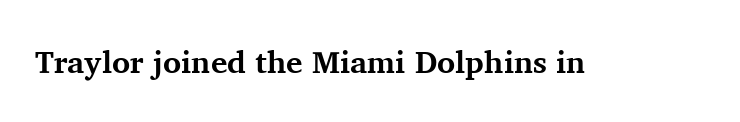
{"serif": "yes", "italic": "no", "bold": "yes", "weight": "bold", "width": "normal", "stroke_contrast": "medium", "x_height": "medium", "monospaced": "no", "underline": "no", "letter_spacing": "normal", "letter_spacing_em": 0.0, "glyph_px": 31}
